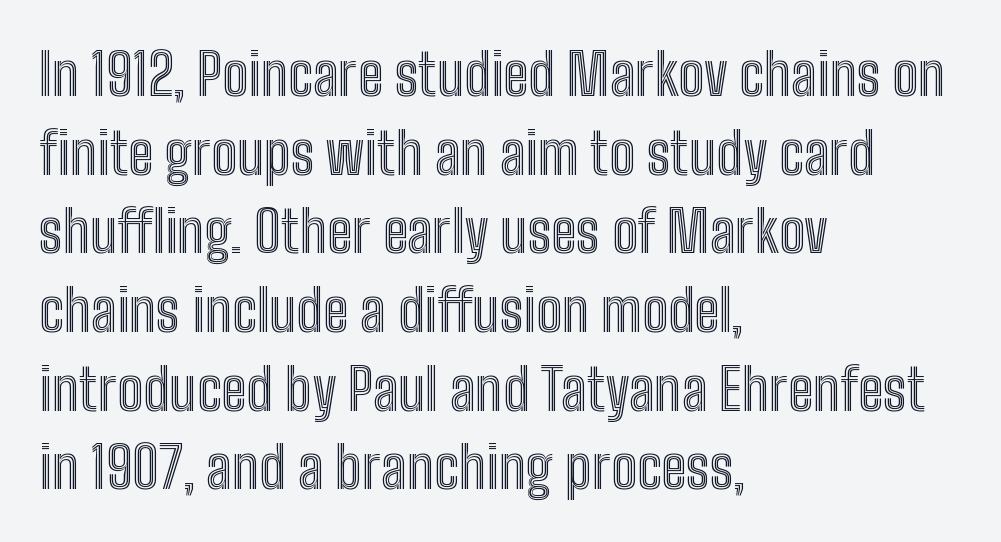
Q: Is the text italic (slanted)? A: No, it is upright.
Q: Is the text underlined? A: No.
Q: How is the paragraph aligned? A: Left-aligned.
Q: Is the spacing between letters normal or unusually wide? A: Normal.
Q: Is the spacing between lines tight, normal or loose? A: Normal.
Q: Width (condensed, normal, or wide)? A: Condensed.
Q: x-height? A: Medium.
Q: Monospaced? A: No.
